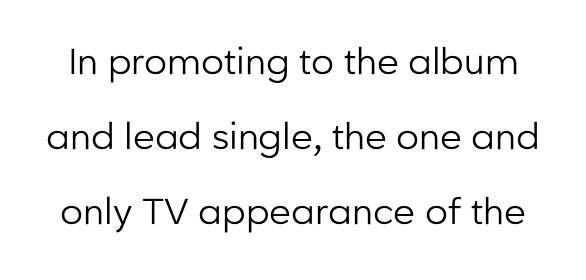
Q: Is the text bold? A: No.
Q: Is the text italic (slanted)? A: No, it is upright.
Q: Is the typeface a serif or a sans-serif typeface? A: Sans-serif.
Q: Is the text underlined? A: No.
Q: Is the spacing between letters normal or unusually wide? A: Normal.
Q: Is the spacing between lines tight, normal or loose? A: Loose.
Q: Width (condensed, normal, or wide)? A: Normal.
Q: Stroke contrast? A: Low.
Q: x-height? A: Medium.
Q: Monospaced? A: No.
